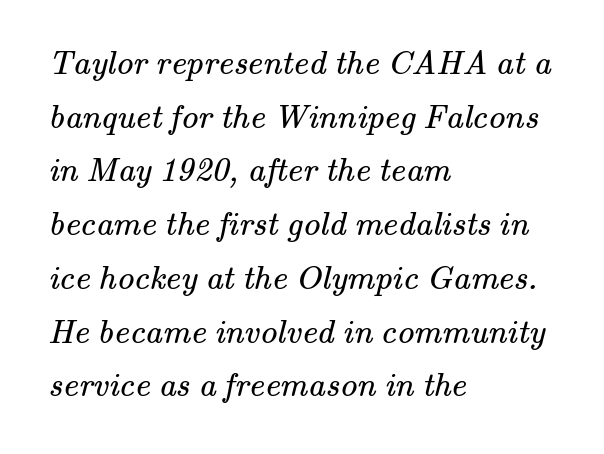
This rendering features lettering with no underline. Does the copy run flush right? No — it runs flush left. The rendering shows small feet on the letterforms — a serif design. Observe the ordinary spacing: letters are neighbours, not strangers. The passage shown stacks its lines at a standard gap.
